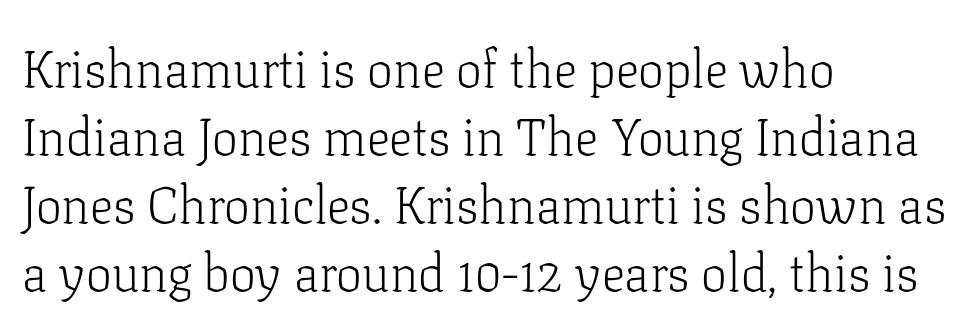
{"serif": "yes", "italic": "no", "bold": "no", "weight": "light", "width": "normal", "stroke_contrast": "low", "x_height": "medium", "monospaced": "no", "underline": "no", "align": "left", "line_spacing": "normal", "line_spacing_ratio": 1.31, "letter_spacing": "normal", "letter_spacing_em": 0.0, "glyph_px": 52}
